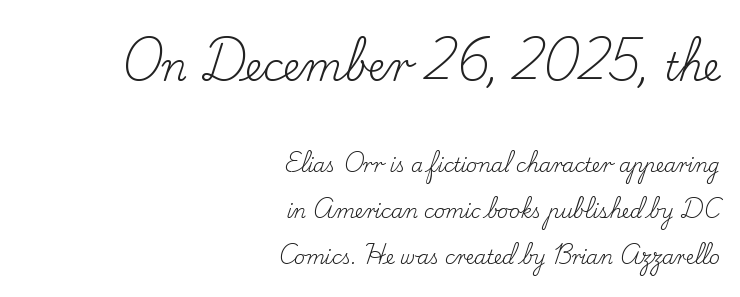
Between one letter and the next there's only the usual sliver of space. Note: larger setting up top, smaller setting below. The lines are spread far apart with generous leading. Is the stroke heavy? The answer is a plain regular-or-lighter. Any mark beneath the type? The region is blank.
